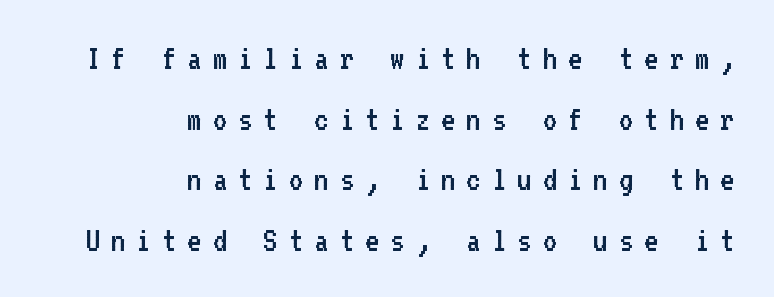
This reads as an unemphasized weight, regular at the heaviest. The rendering shows plain stroke endings on the letterforms — a sans-serif design. The font's upright variant was chosen for this text. In CSS terms this would be text-align: right.
